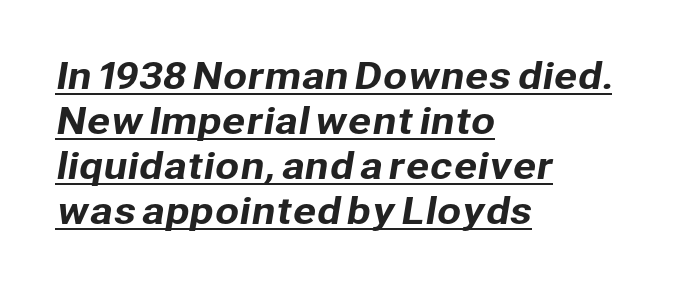
Compared with a centered layout, this one pins lines to the left instead. Here the designer chose a conventional face with non-uniform glyph widths. Looks like someone drew a line under every word here. No extra tracking has been applied to these lines.
